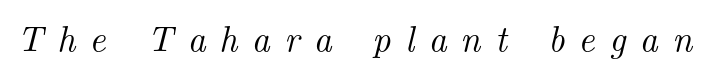
Q: Is the text italic (slanted)? A: Yes, it leans right by about 14 degrees.
Q: Is the typeface a serif or a sans-serif typeface? A: Serif.
Q: Is the text underlined? A: No.
Q: Is the spacing between letters normal or unusually wide? A: Unusually wide.
Q: Width (condensed, normal, or wide)? A: Normal.
Q: Stroke contrast? A: Medium.
Q: x-height? A: Small.
Q: Monospaced? A: No.
